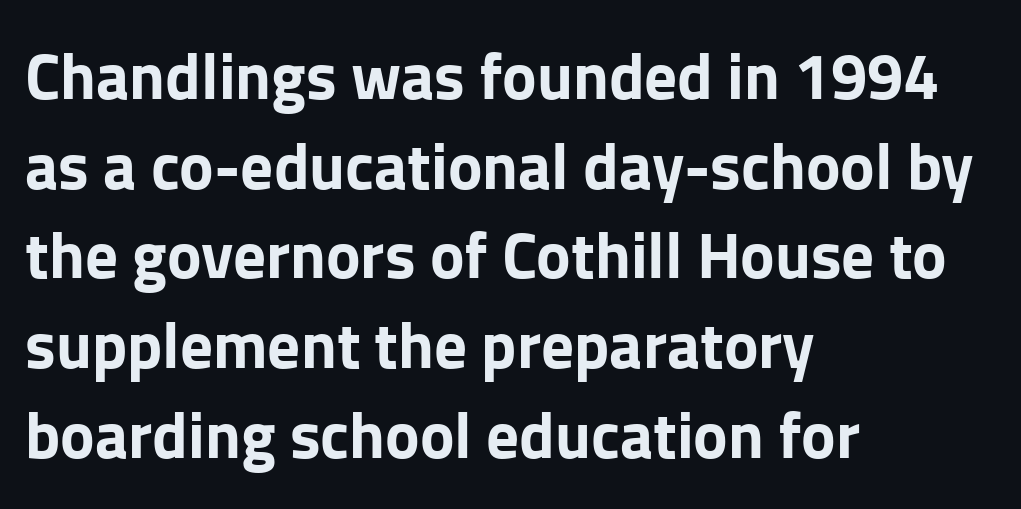
The image shows 65 px bold sans-serif type, upright; set left-aligned, normal line spacing (1.38x), normal letter spacing, not underlined; low stroke contrast and a medium x-height.
